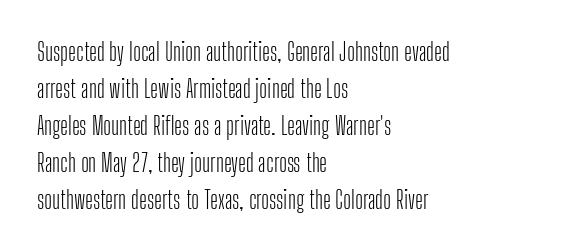
Vertical strokes here are truly vertical. Every row of glyphs begins at an identical x-position on the left. Between one letter and the next there's only the usual sliver of space. Only glyphs here, with clear space below each row.
